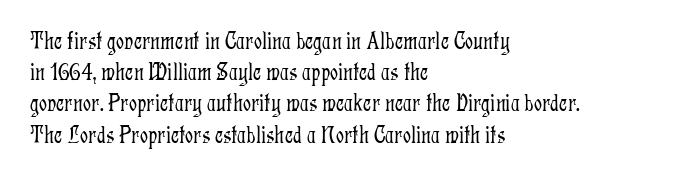
The image shows 25 px text type, upright; set left-aligned, normal line spacing (1.25x), normal letter spacing, not underlined.
